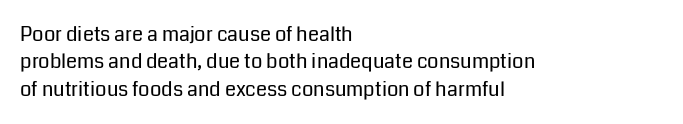
Q: Is the text bold? A: No.
Q: Is the text italic (slanted)? A: No, it is upright.
Q: Is the text underlined? A: No.
Q: How is the paragraph aligned? A: Left-aligned.
Q: Is the spacing between letters normal or unusually wide? A: Normal.
Q: Is the spacing between lines tight, normal or loose? A: Normal.
